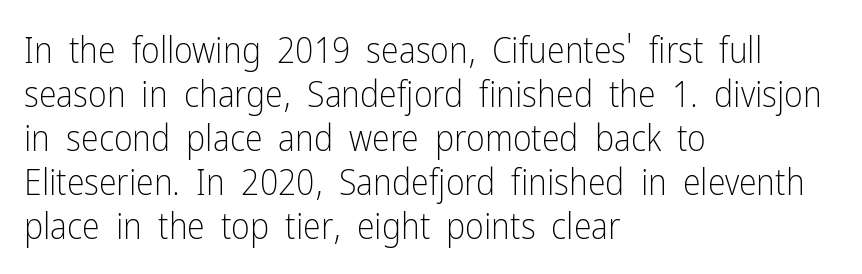
Q: Is the text bold? A: No.
Q: Is the text italic (slanted)? A: No, it is upright.
Q: Is the typeface a serif or a sans-serif typeface? A: Sans-serif.
Q: Is the text underlined? A: No.
Q: How is the paragraph aligned? A: Left-aligned.
Q: Is the spacing between letters normal or unusually wide? A: Normal.
Q: Width (condensed, normal, or wide)? A: Condensed.
Q: Stroke contrast? A: Low.
Q: x-height? A: Medium.
Q: Monospaced? A: No.
